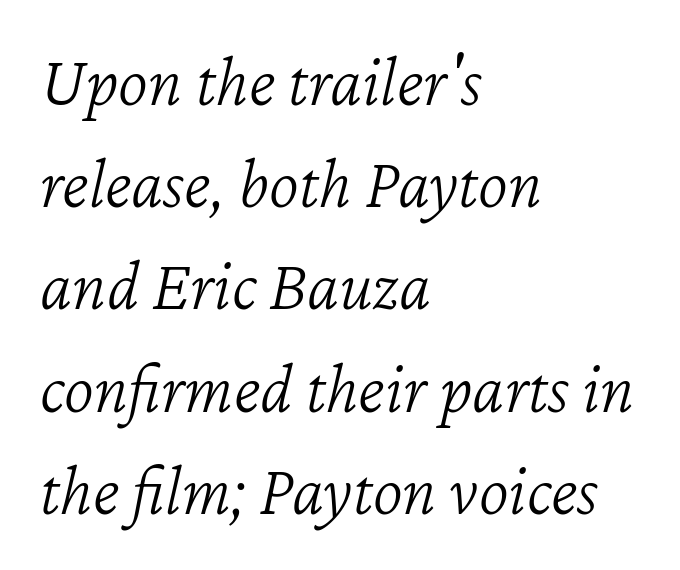
The image shows 72 px light type, italic (leaning right); set left-aligned, normal line spacing (1.42x), normal letter spacing, not underlined; low stroke contrast and a medium x-height.
